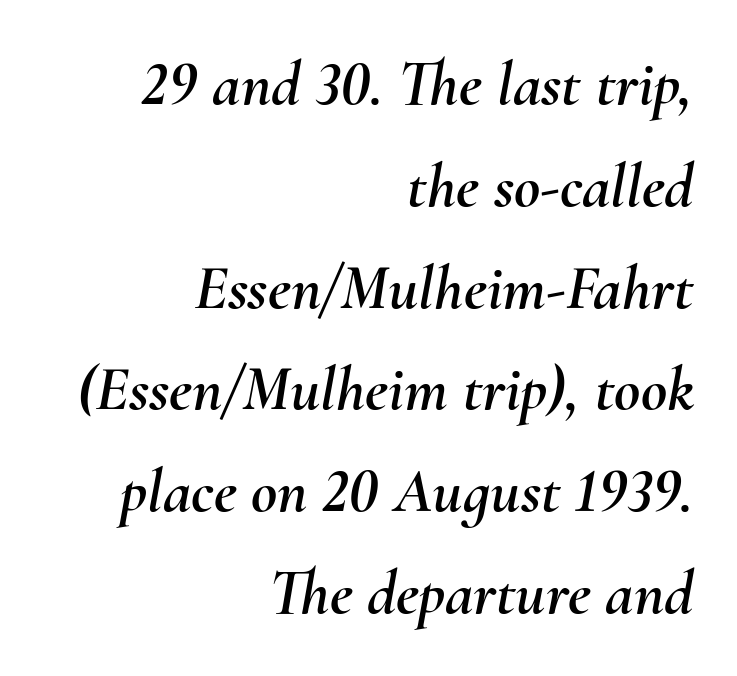
{"italic": "yes", "lean": "right", "slant_degrees": 10, "width": "normal", "stroke_contrast": "medium", "x_height": "small", "monospaced": "no", "underline": "no", "align": "right", "line_spacing": "normal", "line_spacing_ratio": 1.59, "letter_spacing": "normal", "letter_spacing_em": 0.0, "glyph_px": 64}
